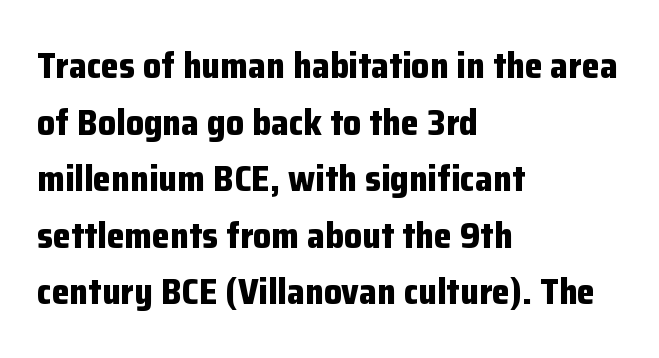
{"serif": "no", "italic": "no", "bold": "yes", "weight": "bold", "width": "normal", "stroke_contrast": "low", "x_height": "medium", "monospaced": "no", "underline": "no", "align": "left", "line_spacing": "normal", "line_spacing_ratio": 1.57, "letter_spacing": "normal", "letter_spacing_em": 0.0, "glyph_px": 36}
